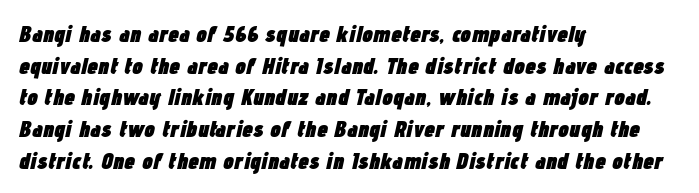
{"italic": "yes", "lean": "right", "slant_degrees": 12, "bold": "yes", "underline": "no", "align": "left", "line_spacing": "normal", "line_spacing_ratio": 1.32, "letter_spacing": "normal", "letter_spacing_em": 0.0, "glyph_px": 24}
